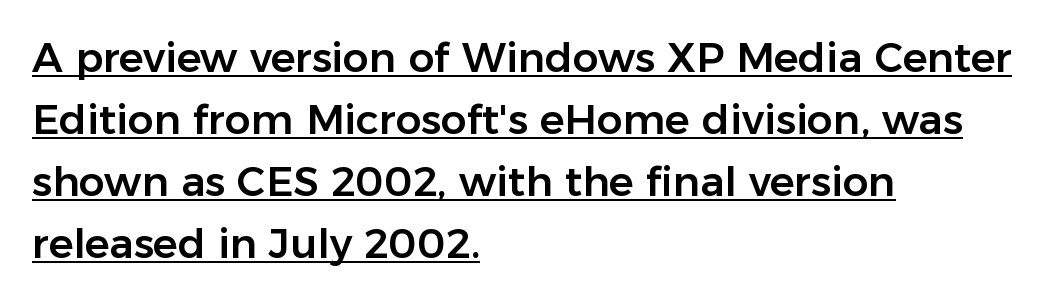
Q: Is the text italic (slanted)? A: No, it is upright.
Q: Is the typeface a serif or a sans-serif typeface? A: Sans-serif.
Q: Is the text underlined? A: Yes.
Q: How is the paragraph aligned? A: Left-aligned.
Q: Is the spacing between letters normal or unusually wide? A: Normal.
Q: Is the spacing between lines tight, normal or loose? A: Normal.
Q: Width (condensed, normal, or wide)? A: Normal.
Q: Stroke contrast? A: Low.
Q: x-height? A: Medium.
Q: Monospaced? A: No.
